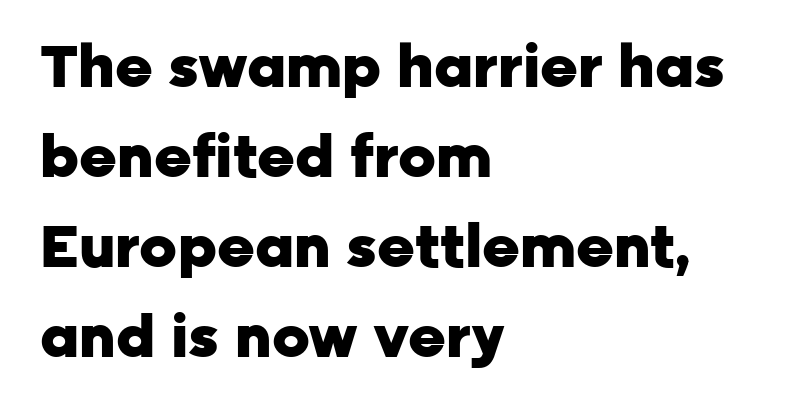
The image shows 58 px heavy sans-serif type, upright; set left-aligned, normal line spacing (1.55x), normal letter spacing, not underlined; low stroke contrast and a medium x-height.
